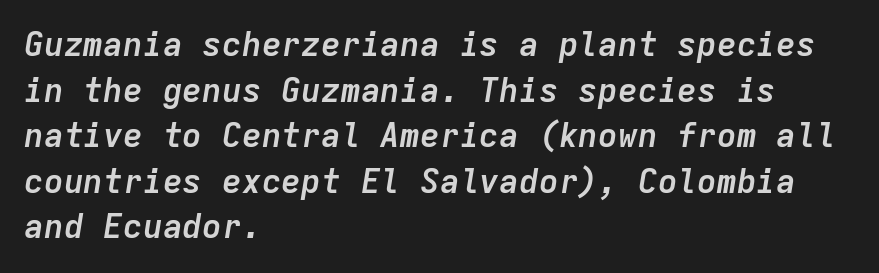
Q: Is the text bold? A: Yes.
Q: Is the text italic (slanted)? A: Yes, it leans right by about 9 degrees.
Q: Is the text underlined? A: No.
Q: How is the paragraph aligned? A: Left-aligned.
Q: Is the spacing between letters normal or unusually wide? A: Normal.
Q: Is the spacing between lines tight, normal or loose? A: Normal.
Q: Width (condensed, normal, or wide)? A: Normal.
Q: Stroke contrast? A: Low.
Q: x-height? A: Medium.
Q: Monospaced? A: Yes.
